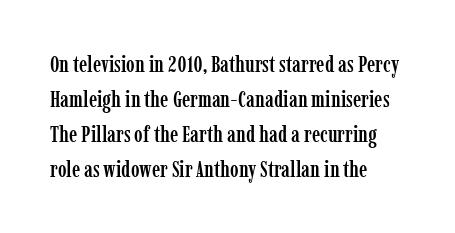
Left-aligned paragraph, ragged on the right. This sample uses an upright cut, with every glyph sitting square on the baseline. Only glyphs here, with clear space below each row. In terms of letterspacing, this is plain default setting. The line-height multiplier appears to be the usual default.
